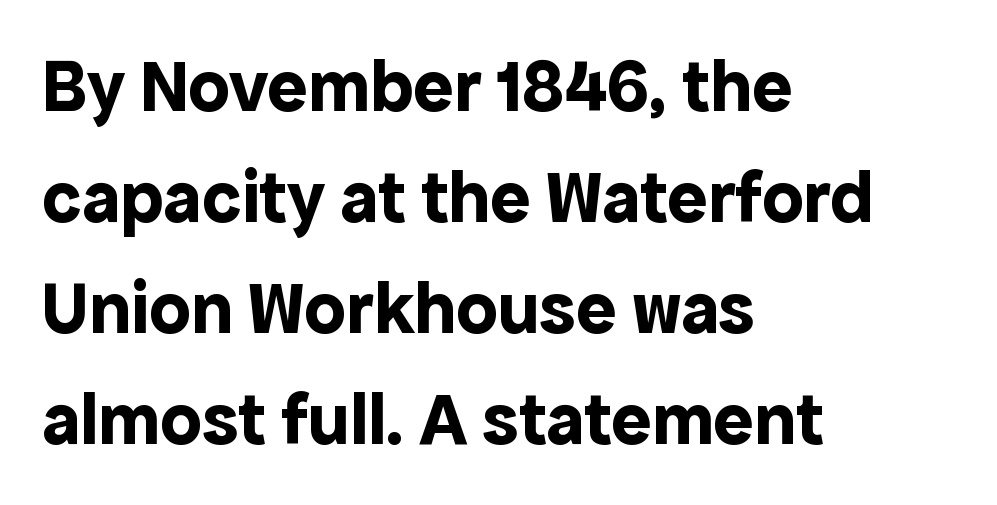
You could call the tracking neutral — neither tight nor loose. Each letter keeps its own natural width here, so spacing adapts to shape. The characters look thick and weighty, a clear bold. Teacher's note: observe the even left margin — that is flush-left alignment. Decoration check: the copy has no underline.
